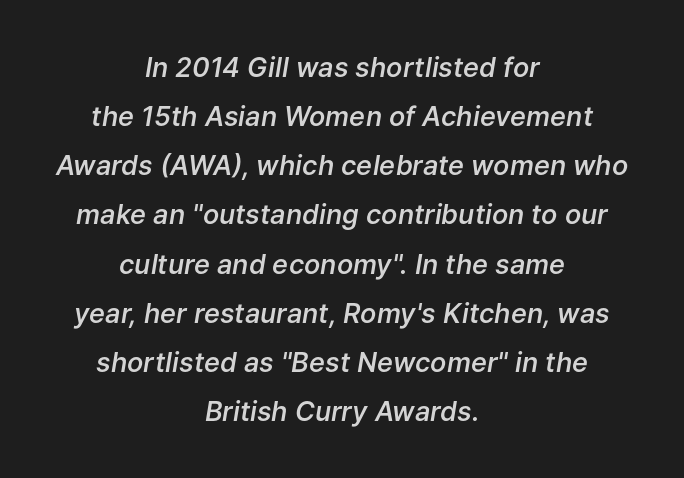
The image shows 27 px text type, italic (leaning right); set centered, line spacing 1.82x, normal letter spacing, not underlined.
